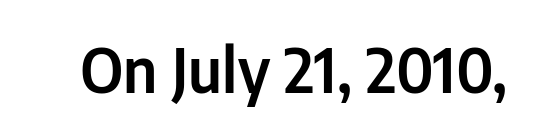
The image shows 62 px condensed sans-serif type, upright; set normal letter spacing, not underlined; low stroke contrast and a medium x-height.
